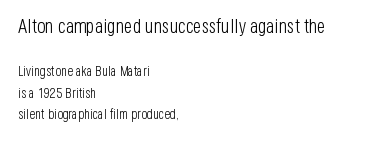
The image shows 20 px text type, upright; set left-aligned, normal line spacing (1.55x), normal letter spacing, not underlined; the first (top) block is 1.43x larger.
